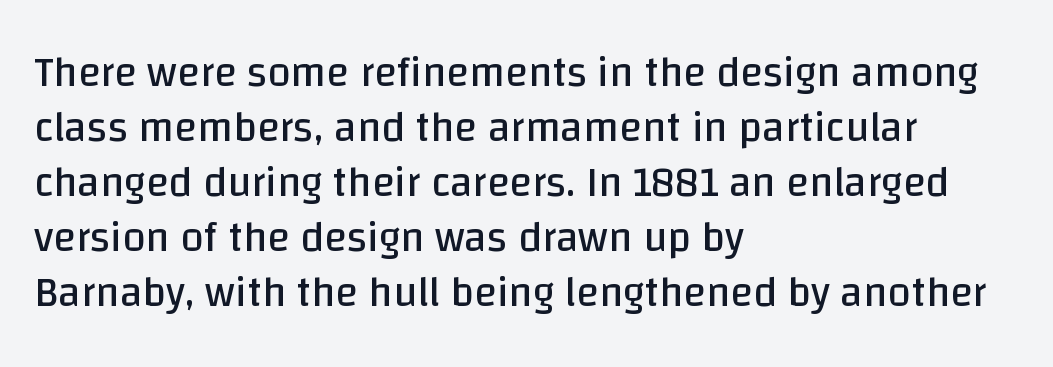
The image shows 42 px regular-weight sans-serif type, upright; set left-aligned, normal line spacing (1.31x), normal letter spacing, not underlined; low stroke contrast and a large x-height.
